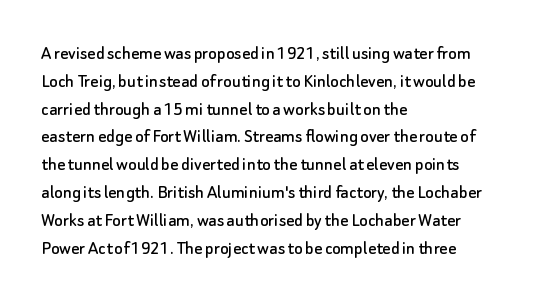
The image shows 20 px text type, upright; set left-aligned, normal line spacing (1.39x), normal letter spacing, not underlined.
